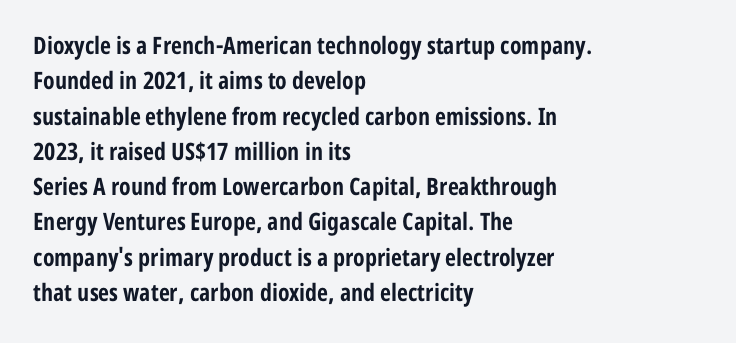
Q: Is the text bold? A: Yes.
Q: Is the text italic (slanted)? A: No, it is upright.
Q: Is the text underlined? A: No.
Q: How is the paragraph aligned? A: Left-aligned.
Q: Is the spacing between letters normal or unusually wide? A: Normal.
Q: Is the spacing between lines tight, normal or loose? A: Normal.
